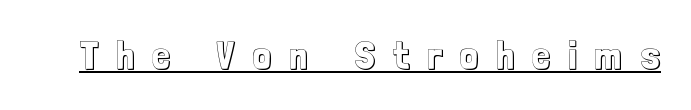
A typesetter would call this proportional, since set widths differ per character. Display-style spreading of the glyphs; the letterfit is very open. Does a line run under the words? Yes, clearly. Quick note: not italic, upright.
